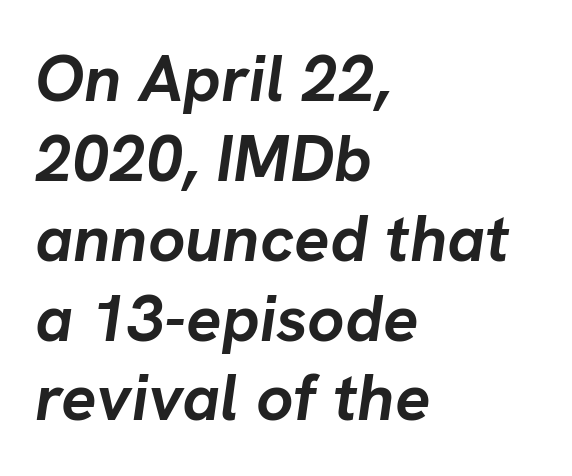
The image shows 66 px semibold type, italic (leaning right); set left-aligned, line spacing 1.21x, normal letter spacing, not underlined; low stroke contrast and a medium x-height.
